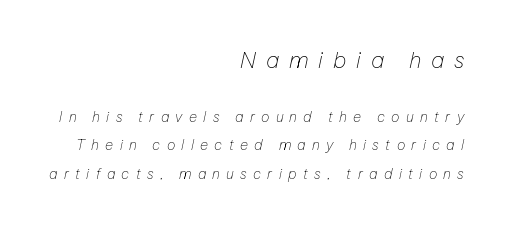
No chunkiness to these letters — they're not bold. The emphasis by scale lands on block number one, above. Observe the lean: these are italic letterforms. Notice how the passage keeps a crisp vertical edge on the right only. The gap between lines stays unmarked.
